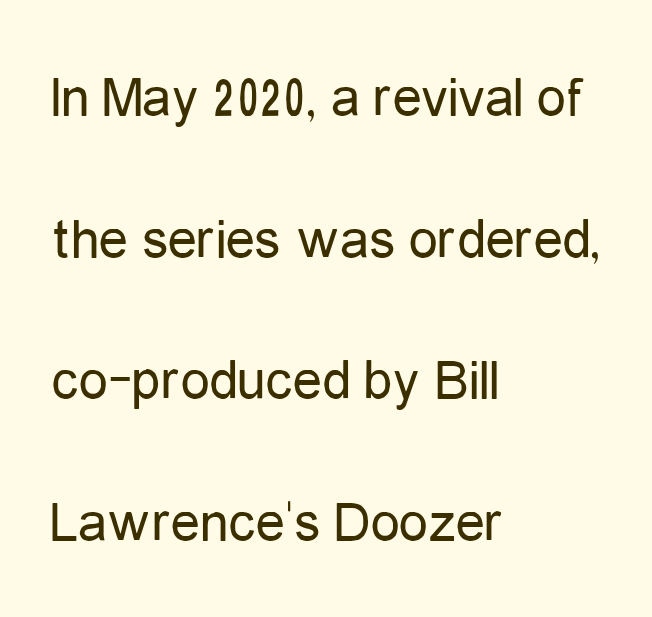
Q: Is the text bold? A: No.
Q: Is the text italic (slanted)? A: No, it is upright.
Q: Is the typeface a serif or a sans-serif typeface? A: Sans-serif.
Q: Is the text underlined? A: No.
Q: How is the paragraph aligned? A: Left-aligned.
Q: Is the spacing between letters normal or unusually wide? A: Normal.
Q: Is the spacing between lines tight, normal or loose? A: Loose.
Q: Width (condensed, normal, or wide)? A: Condensed.
Q: Stroke contrast? A: Low.
Q: x-height? A: Medium.
Q: Monospaced? A: No.
